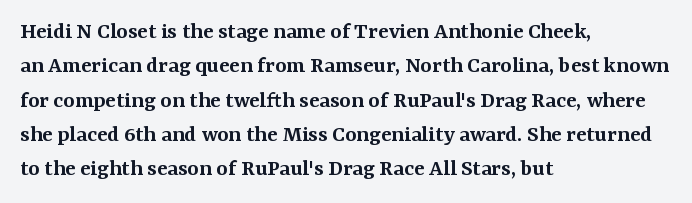
{"italic": "no", "bold": "semi", "underline": "no", "align": "left", "line_spacing": "normal", "line_spacing_ratio": 1.43, "letter_spacing": "normal", "letter_spacing_em": 0.0, "glyph_px": 24}
